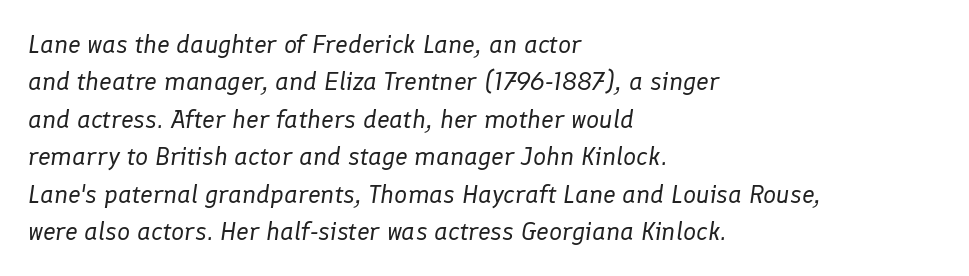
The image shows 26 px text type, italic (leaning right); set left-aligned, normal line spacing (1.44x), normal letter spacing, not underlined.
